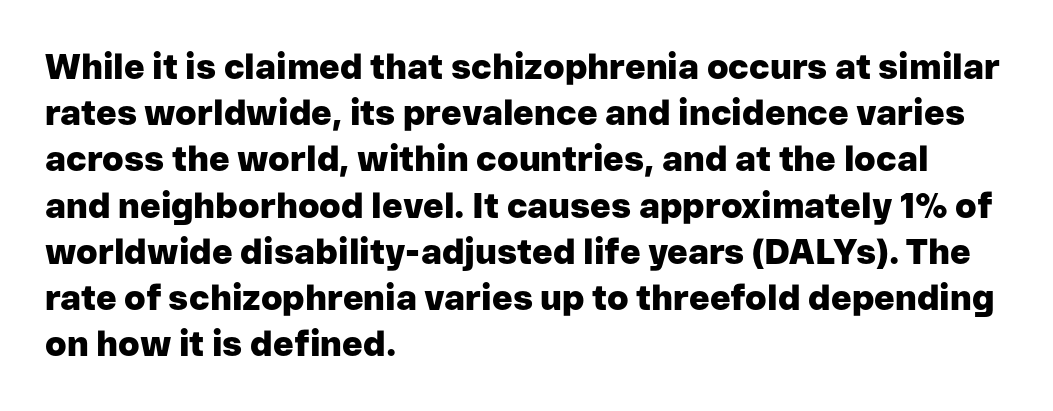
Bare-footed words on every line. Plenty of ink on the page — the face is bold. Does the type have serifs? No, each stem ends abruptly. Ascenders rise straight up at ninety degrees.
